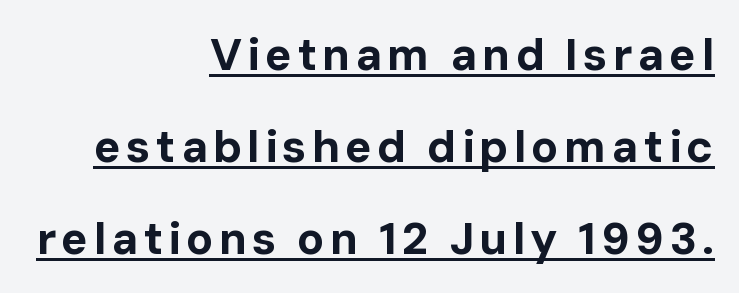
{"serif": "no", "italic": "no", "bold": "yes", "weight": "bold", "width": "normal", "stroke_contrast": "low", "x_height": "medium", "monospaced": "no", "underline": "yes", "align": "right", "line_spacing": "loose", "line_spacing_ratio": 2.04, "glyph_px": 45}
